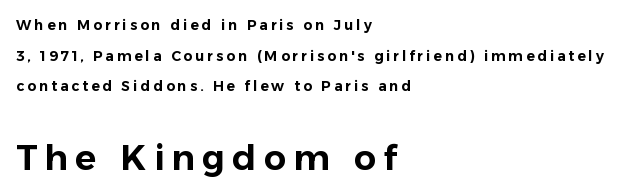
Has an underline been added? It has not. Varying glyph widths throughout — classic text-font behaviour. Size contrast runs from small at the top to large at the bottom. This sample is left-justified, so line endings fall wherever the words run out. Ordinary non-slanted type is in use. Students, note that the glyphs here are deliberately spaced far apart.
